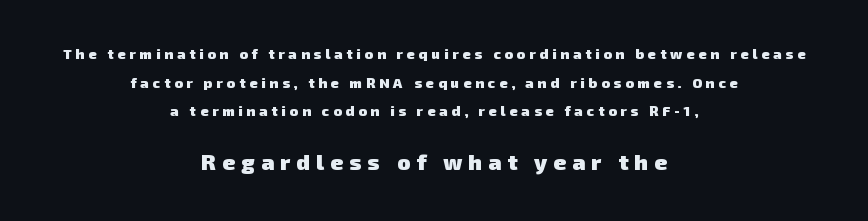
Q: Is the text bold? A: Yes.
Q: Is the text underlined? A: No.
Q: How is the paragraph aligned? A: Centered.
Q: Is the spacing between letters normal or unusually wide? A: Unusually wide.
Q: Is the spacing between lines tight, normal or loose? A: Loose.
Q: Which block of text is set in a larger size, the first (top) or the second (bottom)? A: The second (bottom) one.
